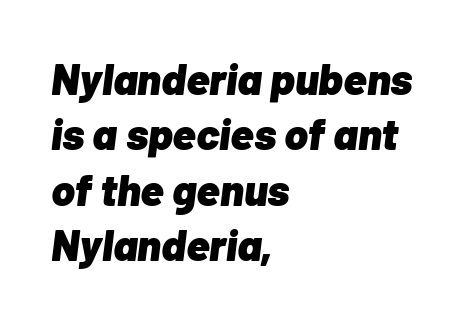
Q: Is the text bold? A: Yes.
Q: Is the text italic (slanted)? A: Yes, it leans right by about 7 degrees.
Q: Is the text underlined? A: No.
Q: How is the paragraph aligned? A: Left-aligned.
Q: Is the spacing between letters normal or unusually wide? A: Normal.
Q: Is the spacing between lines tight, normal or loose? A: Normal.
Q: Width (condensed, normal, or wide)? A: Normal.
Q: Stroke contrast? A: Low.
Q: x-height? A: Medium.
Q: Monospaced? A: No.
